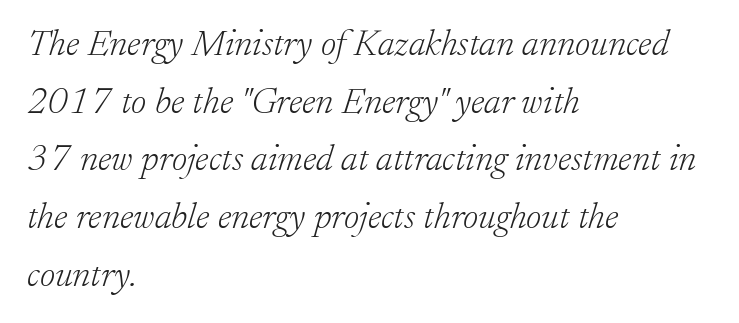
Line starts are locked; line ends wander. On a weight scale, this lands at 450 or below. The lines sit at an ordinary, default distance from one another. This sample uses an oblique cut, with every glyph tilted off the vertical. Honestly, there is no underline to notice here at all. Is this a fixed-width face? No — the glyphs have proportional, varying widths.
